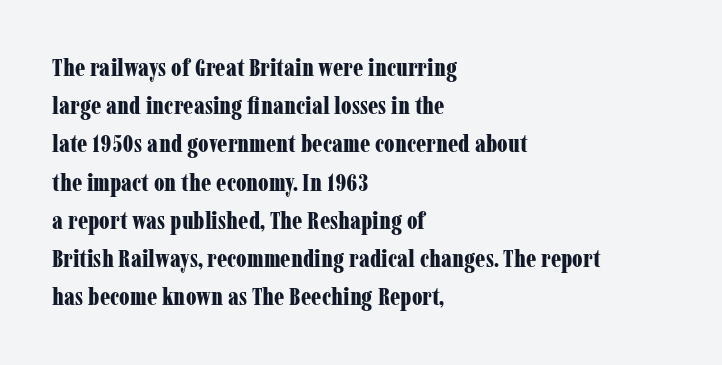
The image shows 25 px bold type, upright; set left-aligned, normal line spacing (1.53x), normal letter spacing, not underlined.
